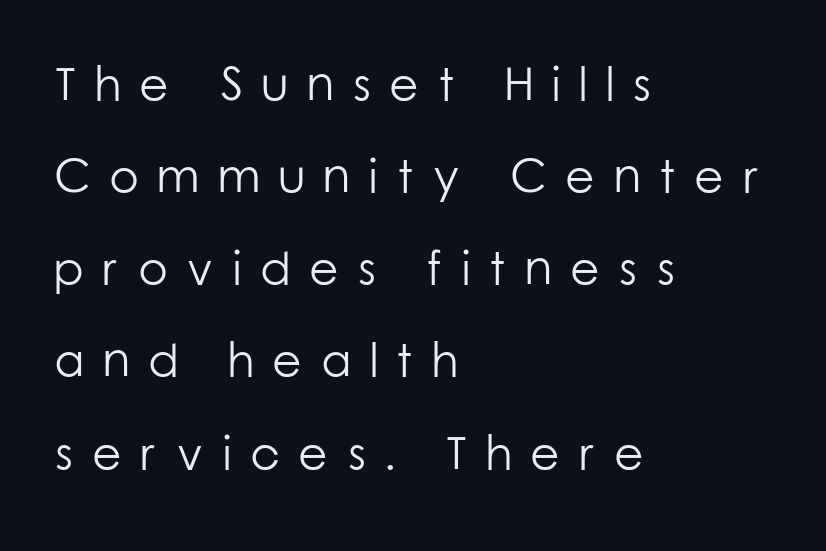
The zone under the glyphs is completely vacant. The weight tops out at a normal text grade. The tracking jumps out immediately: characters are airy and widely separated. The font's upright variant was chosen for this text. These lines stand farther apart than default settings would place them. Stroke terminals: plain, sans-serif.
